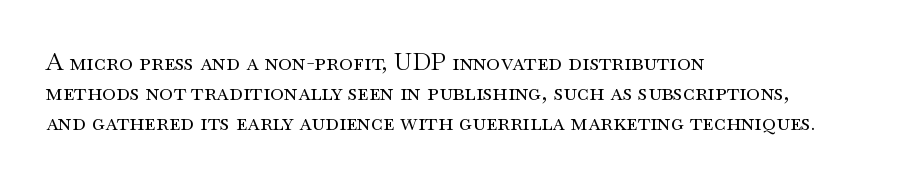
{"italic": "no", "bold": "no", "underline": "no", "align": "left", "line_spacing": "normal", "line_spacing_ratio": 1.26, "letter_spacing": "normal", "letter_spacing_em": 0.0, "glyph_px": 24}
